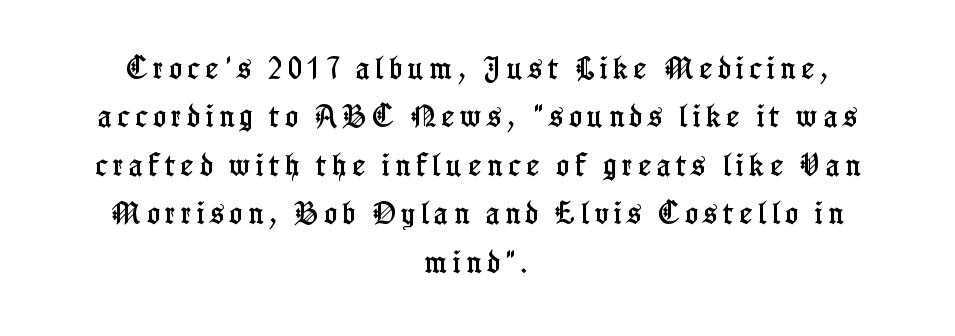
These lines are centered, leaving both edges ragged. The area under the type is left untouched. Loosely led — the rows are spread out. The letterforms stand isolated, each surrounded by extra space. The letters stand straight up with perfectly vertical stems.
